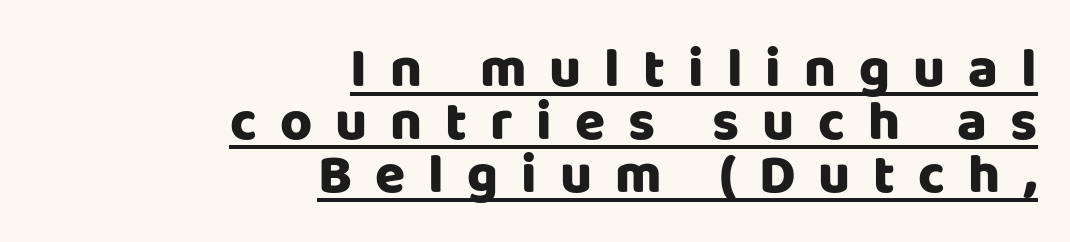
{"serif": "no", "italic": "no", "width": "normal", "stroke_contrast": "low", "x_height": "large", "monospaced": "no", "underline": "yes", "align": "right", "line_spacing": "tight", "line_spacing_ratio": 0.96, "letter_spacing": "wide", "letter_spacing_em": 0.42, "glyph_px": 55}
